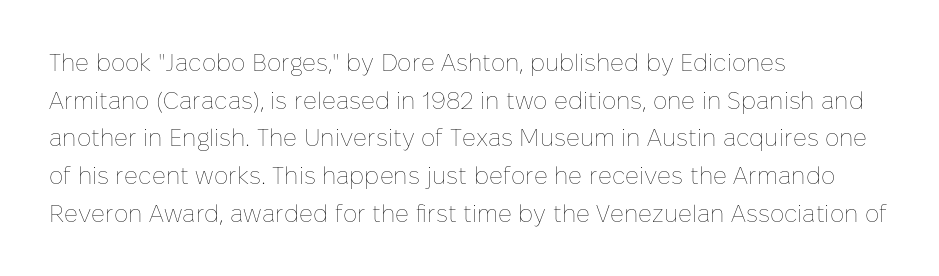
The setting favours the left margin, as ordinary paragraphs usually do. The face looks like a standard text weight, possibly lighter. Each row of text sits above clean, open space. Posture: straight, roman, zero tilt.
